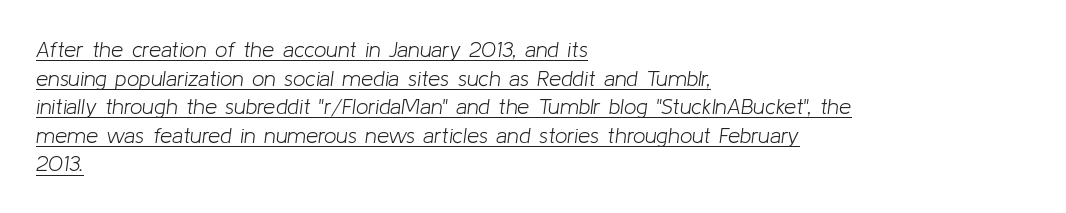
{"italic": "yes", "lean": "right", "slant_degrees": 8, "bold": "no", "underline": "yes", "align": "left", "line_spacing": "normal", "line_spacing_ratio": 1.3, "letter_spacing": "normal", "letter_spacing_em": 0.0, "glyph_px": 22}
